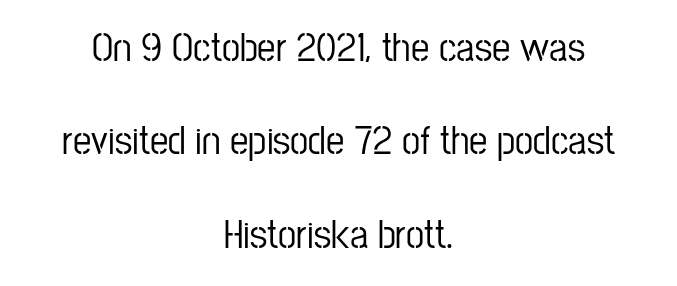
The image shows 41 px condensed sans-serif type, upright; set centered, loose line spacing (2.28x), normal letter spacing, not underlined; low stroke contrast and a medium x-height.
